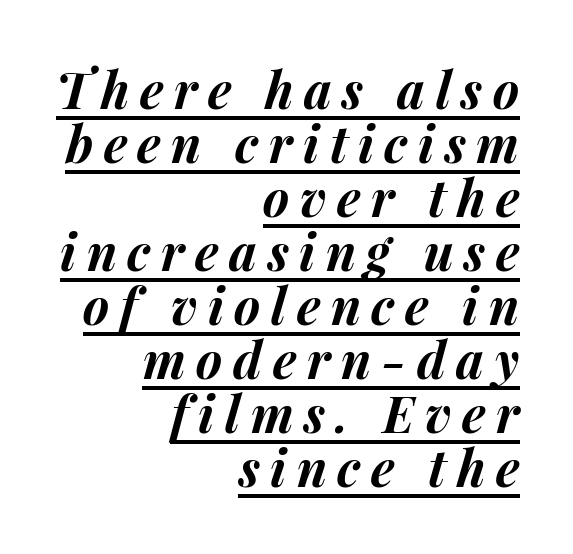
The image shows 50 px bold type, italic (leaning right); set right-aligned, tight line spacing (1.08x), unusually wide letter spacing (+0.21 em), underlined; medium stroke contrast and a medium x-height.
